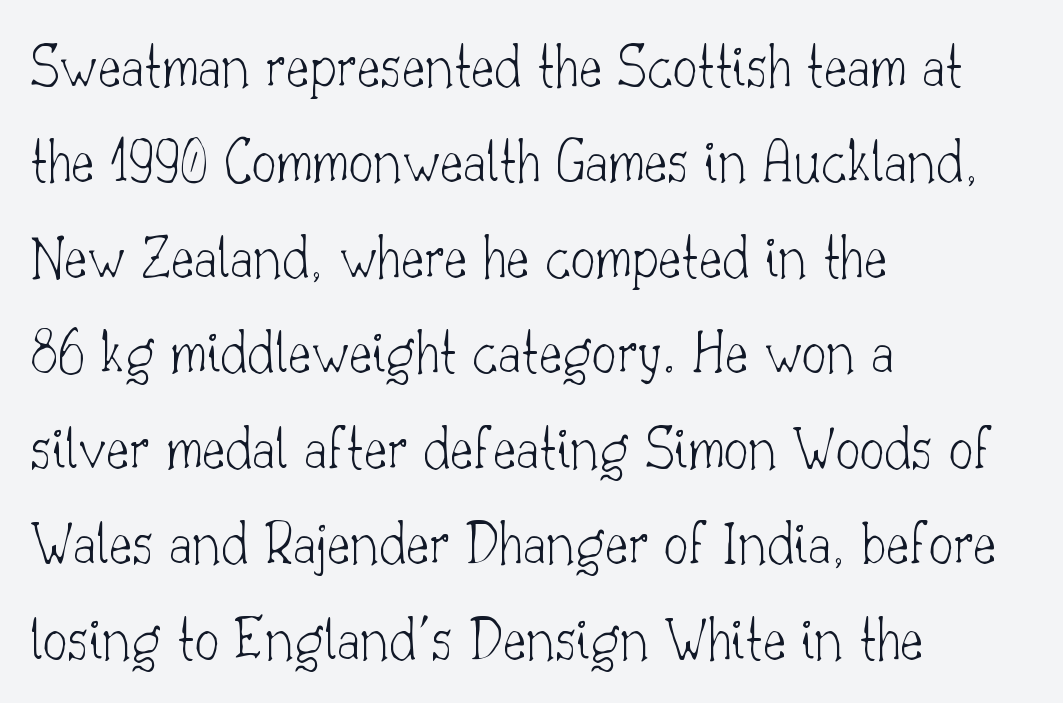
{"serif": "yes", "italic": "no", "bold": "no", "weight": "thin", "width": "normal", "stroke_contrast": "low", "x_height": "small", "monospaced": "no", "underline": "no", "align": "left", "line_spacing": "normal", "line_spacing_ratio": 1.54, "letter_spacing": "normal", "letter_spacing_em": 0.0, "glyph_px": 62}
